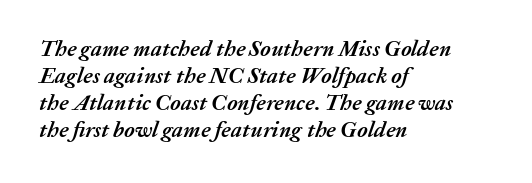
{"italic": "yes", "lean": "right", "slant_degrees": 20, "bold": "yes", "underline": "no", "align": "left", "line_spacing_ratio": 1.23, "letter_spacing": "normal", "letter_spacing_em": 0.0, "glyph_px": 22}
